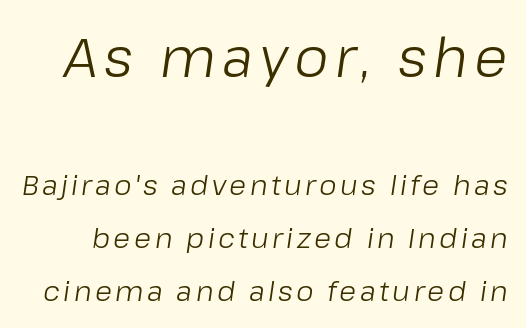
Q: Is the text bold? A: No.
Q: Is the text italic (slanted)? A: Yes, it leans right by about 8 degrees.
Q: Is the text underlined? A: No.
Q: Which block of text is set in a larger size, the first (top) or the second (bottom)? A: The first (top) one.
Q: Width (condensed, normal, or wide)? A: Normal.
Q: Stroke contrast? A: Low.
Q: x-height? A: Medium.
Q: Monospaced? A: No.
